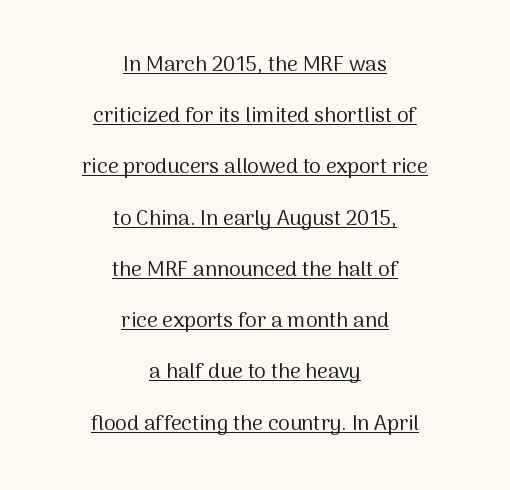
{"italic": "no", "bold": "no", "underline": "yes", "align": "center", "line_spacing": "loose", "line_spacing_ratio": 2.44, "letter_spacing": "normal", "letter_spacing_em": 0.0, "glyph_px": 21}
